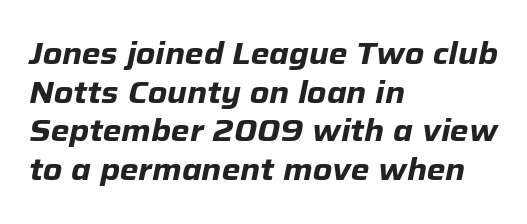
The image shows 30 px heavy type, italic (leaning right); set left-aligned, normal line spacing (1.29x), normal letter spacing, not underlined; low stroke contrast and a medium x-height.
